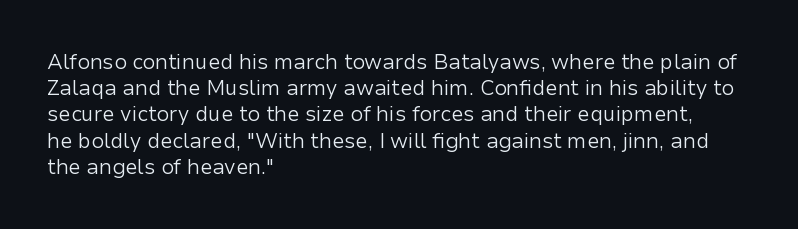
Does extra space separate the letters? No, they use regular spacing. Layout note: lines flush left. The area under the type is left untouched. This reads as an unemphasized weight, regular at the heaviest. This is roman type, the default non-slanted kind. Vertical spacing — default.
